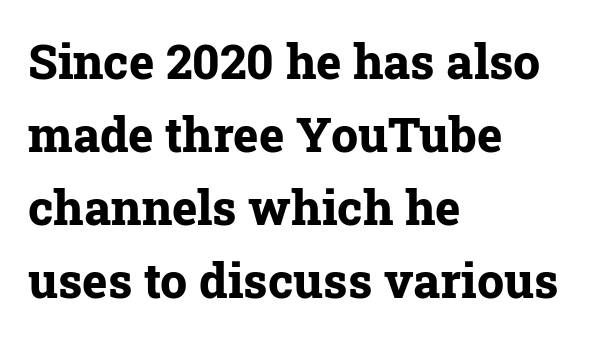
The image shows 48 px bold serif type, upright; set left-aligned, normal line spacing (1.52x), normal letter spacing, not underlined; low stroke contrast and a medium x-height.
